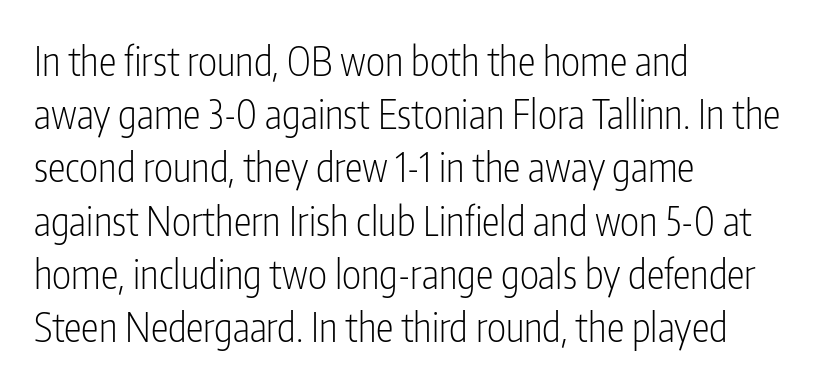
{"serif": "no", "italic": "no", "bold": "no", "weight": "light", "width": "condensed", "stroke_contrast": "low", "x_height": "medium", "monospaced": "no", "underline": "no", "align": "left", "line_spacing": "normal", "line_spacing_ratio": 1.33, "letter_spacing": "normal", "letter_spacing_em": 0.0, "glyph_px": 40}
